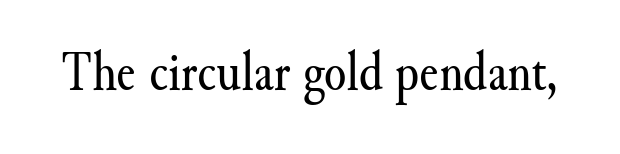
Q: Is the text bold? A: No.
Q: Is the text italic (slanted)? A: No, it is upright.
Q: Is the typeface a serif or a sans-serif typeface? A: Serif.
Q: Is the text underlined? A: No.
Q: Is the spacing between letters normal or unusually wide? A: Normal.
Q: Width (condensed, normal, or wide)? A: Normal.
Q: Stroke contrast? A: Medium.
Q: x-height? A: Small.
Q: Monospaced? A: No.
